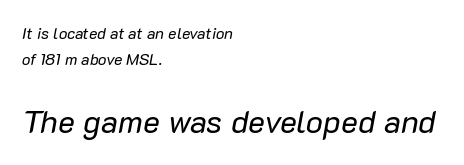
Q: Is the text bold? A: No.
Q: Is the text italic (slanted)? A: Yes, it leans right by about 10 degrees.
Q: Is the text underlined? A: No.
Q: How is the paragraph aligned? A: Left-aligned.
Q: Is the spacing between letters normal or unusually wide? A: Normal.
Q: Is the spacing between lines tight, normal or loose? A: Normal.
Q: Which block of text is set in a larger size, the first (top) or the second (bottom)? A: The second (bottom) one.
Q: Width (condensed, normal, or wide)? A: Normal.
Q: Stroke contrast? A: Low.
Q: x-height? A: Medium.
Q: Monospaced? A: No.
